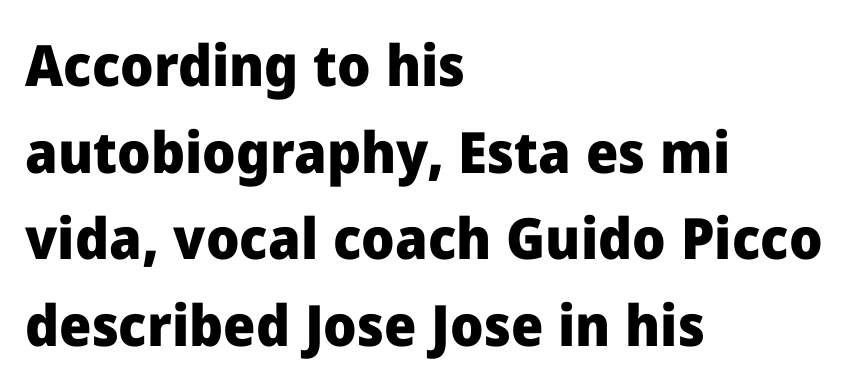
{"serif": "no", "italic": "no", "bold": "yes", "weight": "heavy", "width": "normal", "stroke_contrast": "low", "x_height": "medium", "monospaced": "no", "underline": "no", "align": "left", "line_spacing": "normal", "line_spacing_ratio": 1.52, "letter_spacing": "normal", "letter_spacing_em": 0.0, "glyph_px": 57}
